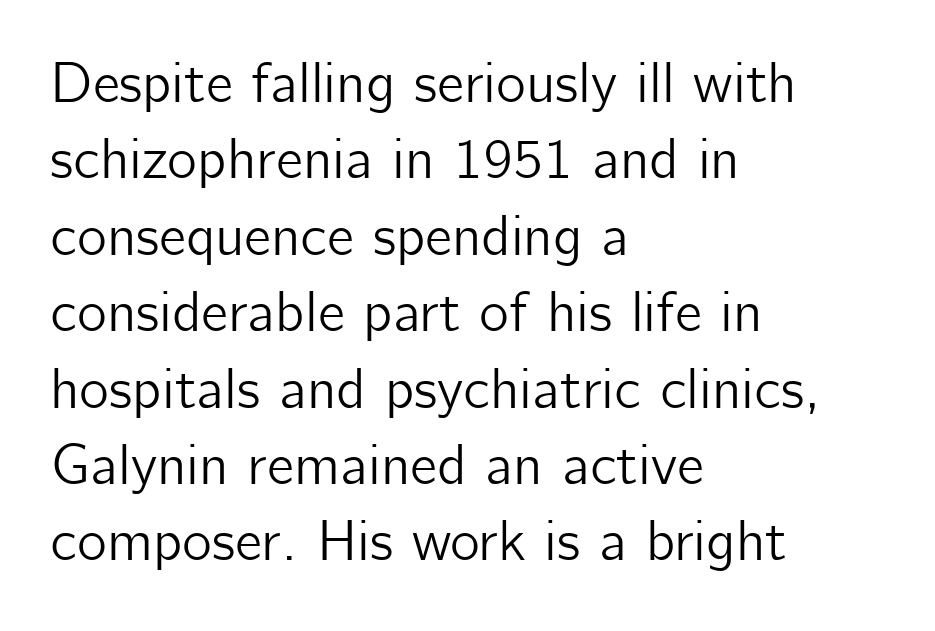
Q: Is the text italic (slanted)? A: No, it is upright.
Q: Is the typeface a serif or a sans-serif typeface? A: Sans-serif.
Q: Is the text underlined? A: No.
Q: How is the paragraph aligned? A: Left-aligned.
Q: Is the spacing between letters normal or unusually wide? A: Normal.
Q: Is the spacing between lines tight, normal or loose? A: Normal.
Q: Width (condensed, normal, or wide)? A: Normal.
Q: Stroke contrast? A: Low.
Q: x-height? A: Medium.
Q: Monospaced? A: No.
